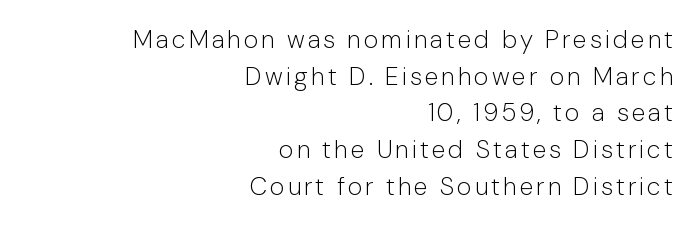
The image shows 25 px text type, upright; set right-aligned, normal line spacing (1.47x), not underlined.
